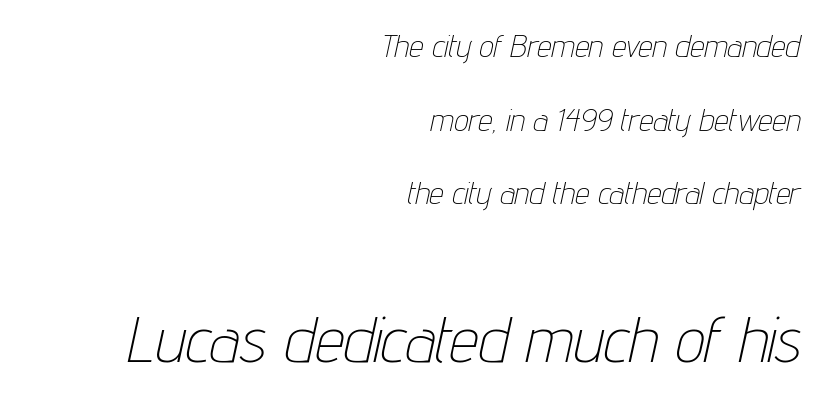
{"italic": "yes", "lean": "right", "slant_degrees": 12, "bold": "no", "weight": "thin", "width": "condensed", "stroke_contrast": "low", "x_height": "medium", "monospaced": "no", "underline": "no", "align": "right", "line_spacing": "loose", "line_spacing_ratio": 2.3, "letter_spacing": "normal", "letter_spacing_em": 0.0, "larger_block": "second", "size_ratio": 2.03, "glyph_px": 65}
